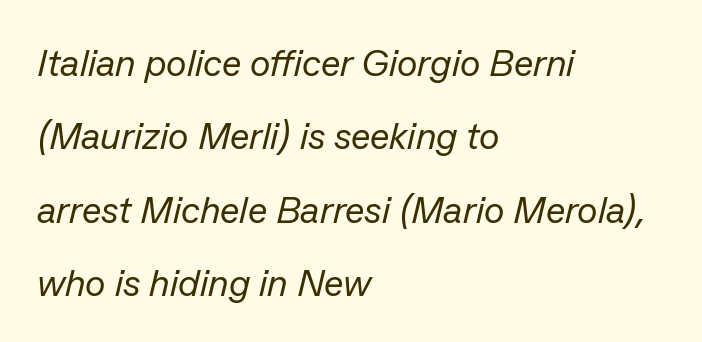
Q: Is the text bold? A: No.
Q: Is the text italic (slanted)? A: Yes, it leans right by about 13 degrees.
Q: Is the text underlined? A: No.
Q: How is the paragraph aligned? A: Left-aligned.
Q: Is the spacing between letters normal or unusually wide? A: Normal.
Q: Is the spacing between lines tight, normal or loose? A: Loose.
Q: Width (condensed, normal, or wide)? A: Normal.
Q: Stroke contrast? A: Low.
Q: x-height? A: Medium.
Q: Monospaced? A: No.
